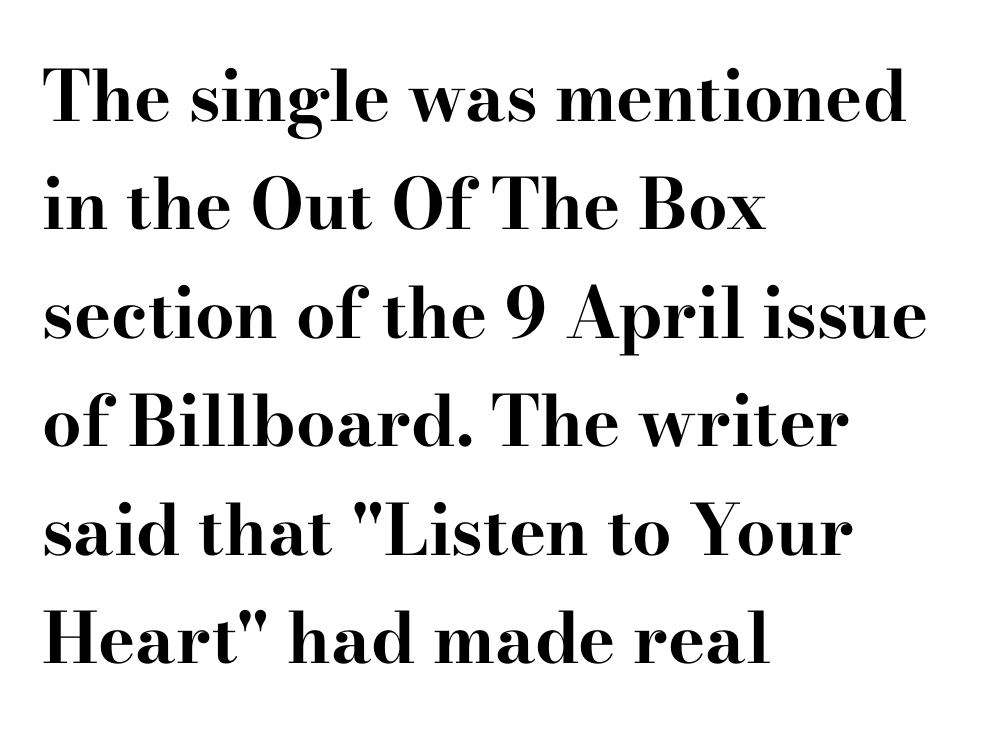
{"serif": "yes", "italic": "no", "bold": "yes", "weight": "bold", "width": "wide", "stroke_contrast": "high", "x_height": "small", "monospaced": "no", "underline": "no", "align": "left", "line_spacing": "normal", "line_spacing_ratio": 1.55, "letter_spacing": "normal", "letter_spacing_em": 0.0, "glyph_px": 70}
